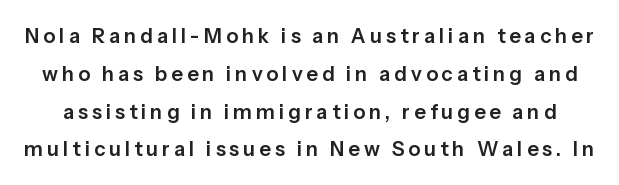
{"italic": "no", "underline": "no", "line_spacing_ratio": 1.89, "letter_spacing": "wide", "letter_spacing_em": 0.2, "glyph_px": 20}
